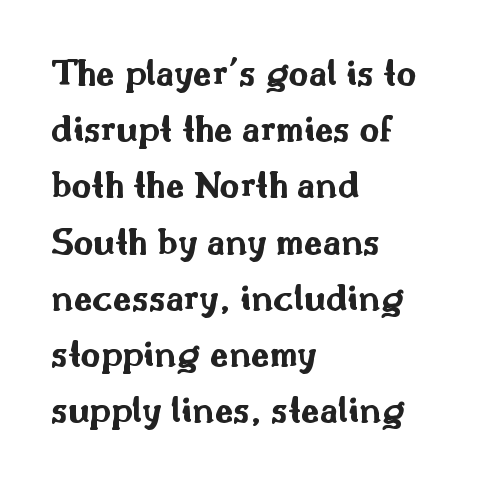
Q: Is the text bold? A: Yes.
Q: Is the text italic (slanted)? A: No, it is upright.
Q: Is the typeface a serif or a sans-serif typeface? A: Sans-serif.
Q: Is the text underlined? A: No.
Q: How is the paragraph aligned? A: Left-aligned.
Q: Is the spacing between letters normal or unusually wide? A: Normal.
Q: Is the spacing between lines tight, normal or loose? A: Normal.
Q: Width (condensed, normal, or wide)? A: Wide.
Q: Stroke contrast? A: Medium.
Q: x-height? A: Small.
Q: Monospaced? A: No.
